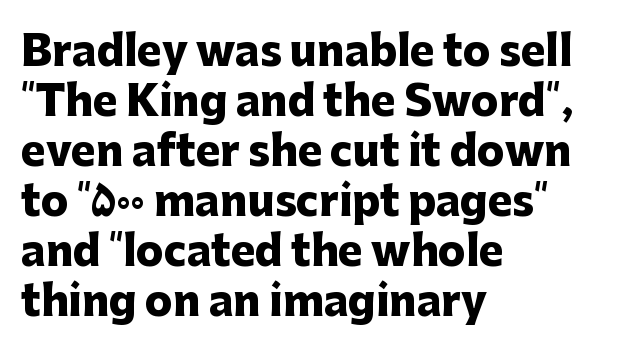
The image shows 41 px heavy sans-serif type, upright; set left-aligned, line spacing 1.22x, normal letter spacing, not underlined; low stroke contrast and a medium x-height.
